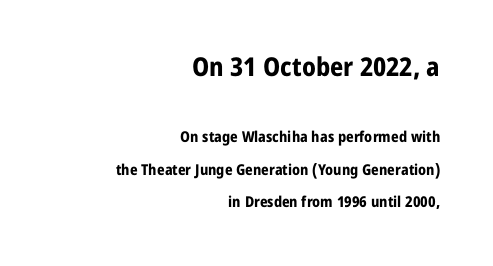
{"italic": "no", "bold": "yes", "underline": "no", "align": "right", "line_spacing": "loose", "line_spacing_ratio": 2.14, "letter_spacing": "normal", "letter_spacing_em": 0.0, "larger_block": "first", "size_ratio": 1.73, "glyph_px": 26}
